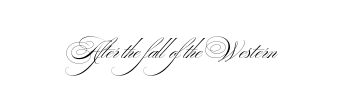
Q: Is the text bold? A: No.
Q: Is the text underlined? A: No.
Q: Is the spacing between letters normal or unusually wide? A: Normal.
